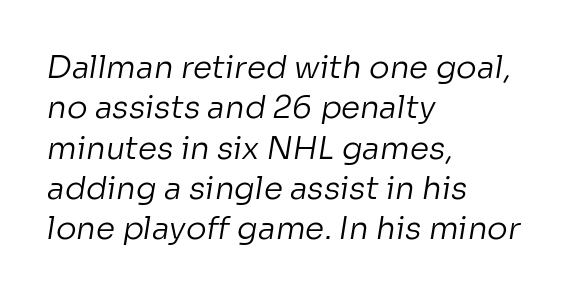
{"serif": "no", "bold": "no", "weight": "regular", "width": "normal", "stroke_contrast": "low", "x_height": "medium", "monospaced": "no", "underline": "no", "align": "left", "line_spacing": "normal", "line_spacing_ratio": 1.3, "letter_spacing": "normal", "letter_spacing_em": 0.0, "glyph_px": 31}
